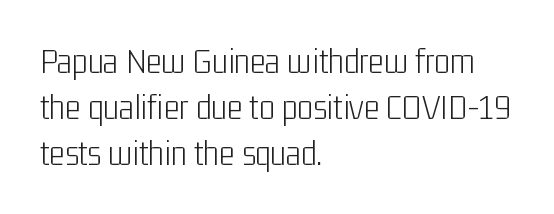
Q: Is the text bold? A: No.
Q: Is the text italic (slanted)? A: No, it is upright.
Q: Is the typeface a serif or a sans-serif typeface? A: Sans-serif.
Q: Is the text underlined? A: No.
Q: How is the paragraph aligned? A: Left-aligned.
Q: Is the spacing between letters normal or unusually wide? A: Normal.
Q: Is the spacing between lines tight, normal or loose? A: Normal.
Q: Width (condensed, normal, or wide)? A: Condensed.
Q: Stroke contrast? A: Low.
Q: x-height? A: Medium.
Q: Monospaced? A: No.
